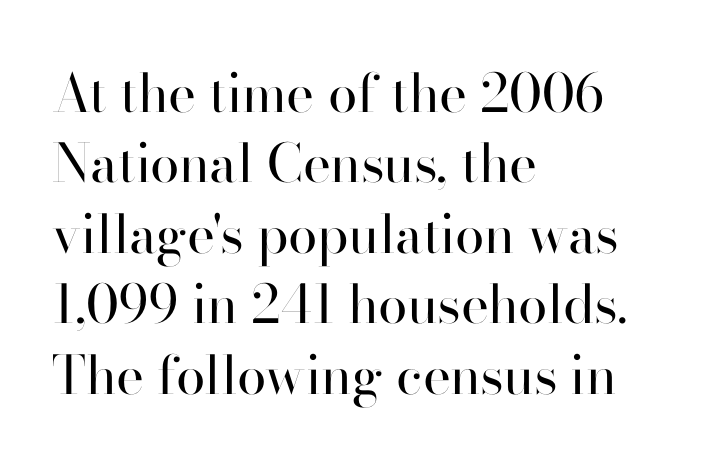
{"serif": "no", "italic": "no", "bold": "no", "weight": "regular", "width": "normal", "stroke_contrast": "high", "x_height": "small", "monospaced": "no", "underline": "no", "align": "left", "line_spacing": "normal", "line_spacing_ratio": 1.33, "letter_spacing": "normal", "letter_spacing_em": 0.0, "glyph_px": 53}
